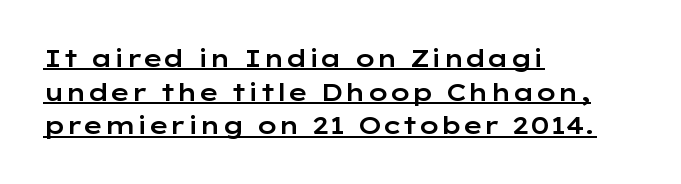
Italic: no, the glyphs are upright roman. Tracking here is standard; glyphs follow each other at the usual distance. One glance says typical: line gaps are just what's usual. Check the space under the baseline: a stroke is drawn there.
